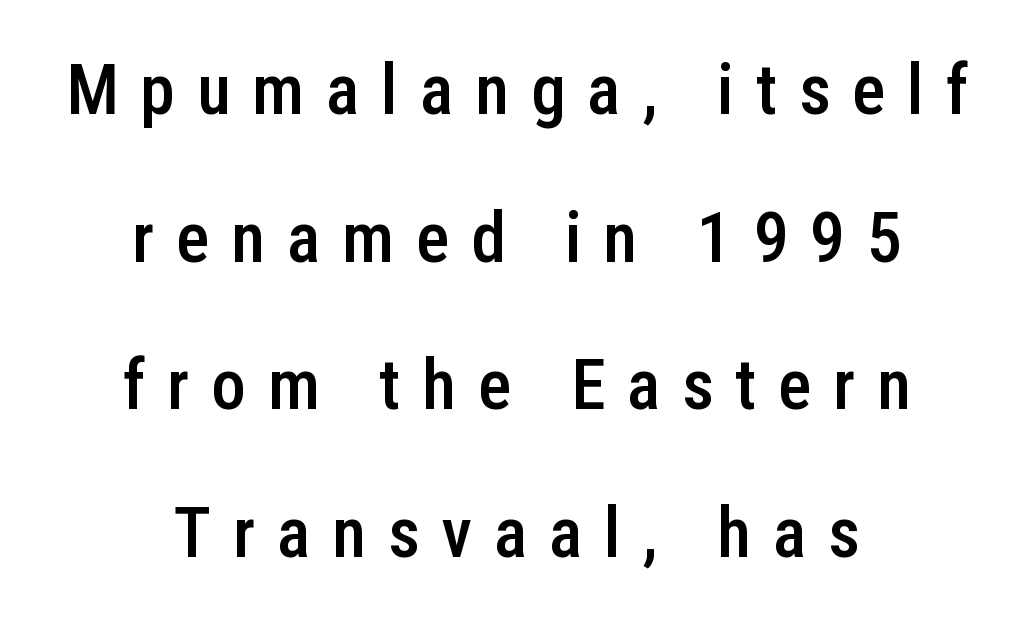
A student would call this center alignment; a typographer would say set centered. The face used here is rendered with a markedly widened letterfit. Honestly, the rows look like they've been pulled way apart. Unlike a traditional serif, this face leaves its strokes unadorned. Rendered with straight, roman letterforms. The characters look somewhat weighty, a semibold short of true bold.
